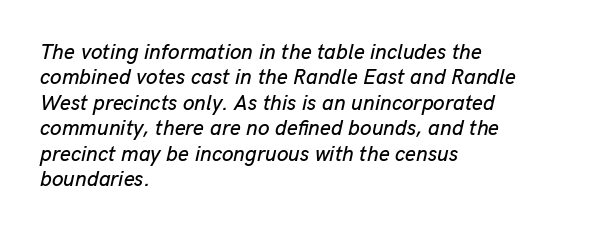
The image shows 21 px text type, italic (leaning right); set left-aligned, line spacing 1.21x, normal letter spacing, not underlined.
